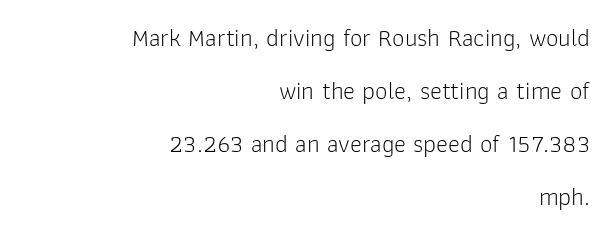
On a weight scale, this lands at 450 or below. The glyphs are unaccompanied by any horizontal stroke below them. The rendering uses a large line-height, opening up the rows. Tracking value appears to be zero — textbook default spacing. No italicization has been applied; the sample stays upright.
